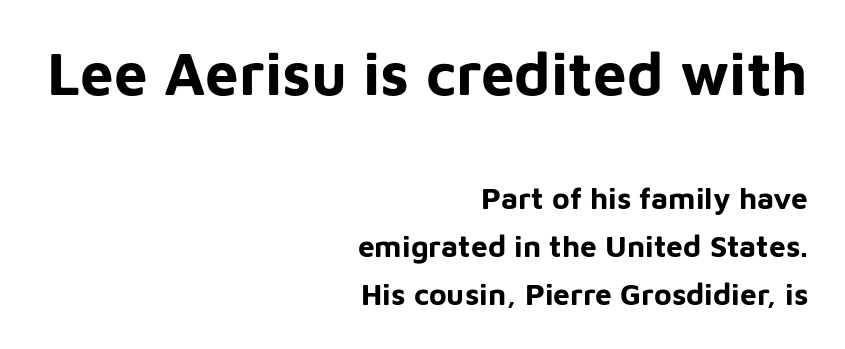
{"serif": "no", "italic": "no", "bold": "yes", "weight": "bold", "width": "normal", "stroke_contrast": "low", "x_height": "medium", "monospaced": "no", "underline": "no", "align": "right", "line_spacing": "normal", "line_spacing_ratio": 1.59, "letter_spacing": "normal", "letter_spacing_em": 0.0, "larger_block": "first", "size_ratio": 2.0, "glyph_px": 60}
